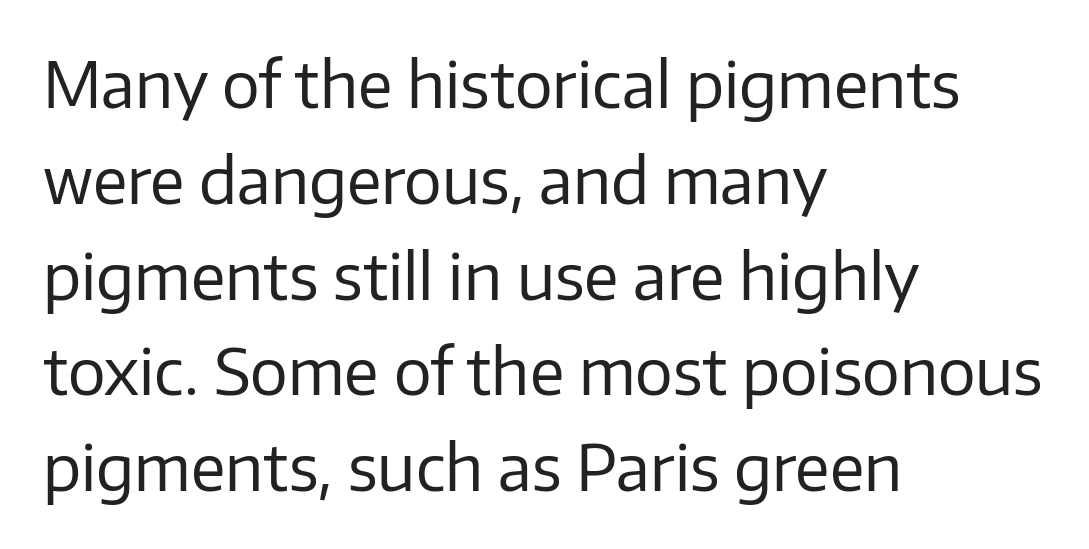
Q: Is the text bold? A: No.
Q: Is the text italic (slanted)? A: No, it is upright.
Q: Is the typeface a serif or a sans-serif typeface? A: Sans-serif.
Q: Is the text underlined? A: No.
Q: How is the paragraph aligned? A: Left-aligned.
Q: Is the spacing between letters normal or unusually wide? A: Normal.
Q: Is the spacing between lines tight, normal or loose? A: Normal.
Q: Width (condensed, normal, or wide)? A: Normal.
Q: Stroke contrast? A: Low.
Q: x-height? A: Medium.
Q: Monospaced? A: No.
